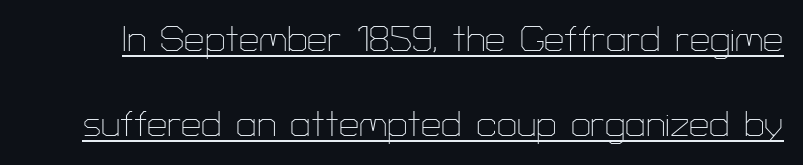
The image shows 36 px thin sans-serif type, upright; set loose line spacing (2.36x), normal letter spacing, underlined; low stroke contrast and a medium x-height.
